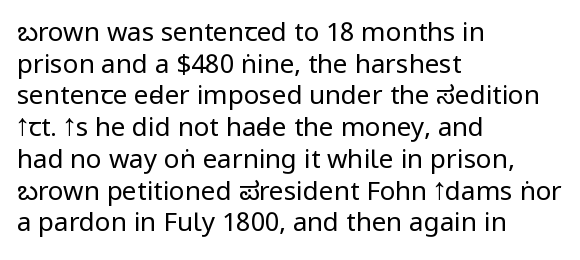
The image shows 26 px text type, upright; set left-aligned, line spacing 1.22x, normal letter spacing, not underlined.
